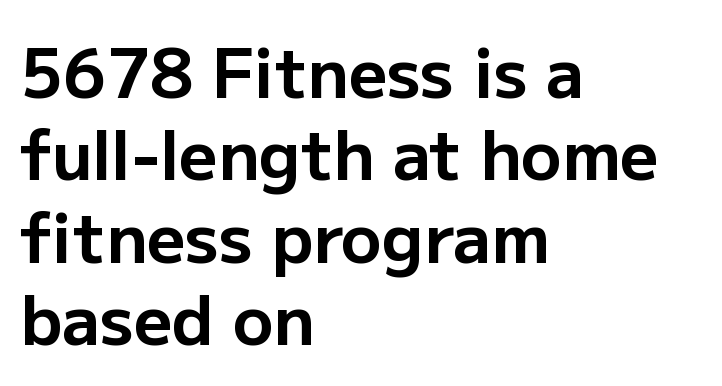
The specimen omits any rule beneath the text block's lines. All the whitespace from short lines collects on the right. The specimen reads as upright at a glance. A typesetter would call this proportional, since set widths differ per character.
